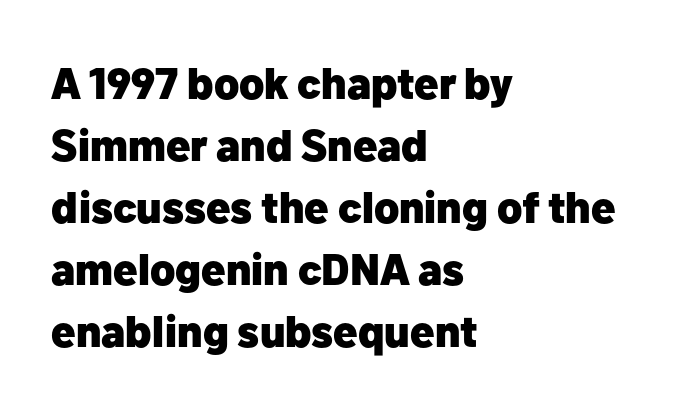
{"serif": "no", "italic": "no", "bold": "yes", "weight": "heavy", "width": "normal", "stroke_contrast": "low", "x_height": "medium", "monospaced": "no", "underline": "no", "align": "left", "line_spacing": "normal", "line_spacing_ratio": 1.41, "letter_spacing": "normal", "letter_spacing_em": 0.0, "glyph_px": 44}
